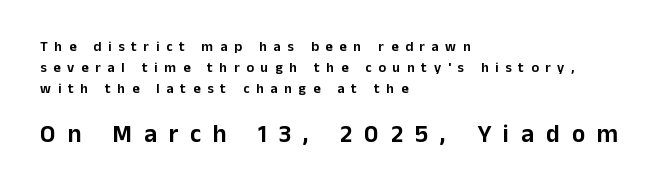
{"italic": "no", "underline": "no", "align": "left", "line_spacing": "normal", "line_spacing_ratio": 1.49, "letter_spacing": "wide", "letter_spacing_em": 0.48, "larger_block": "second", "size_ratio": 1.79, "glyph_px": 25}
